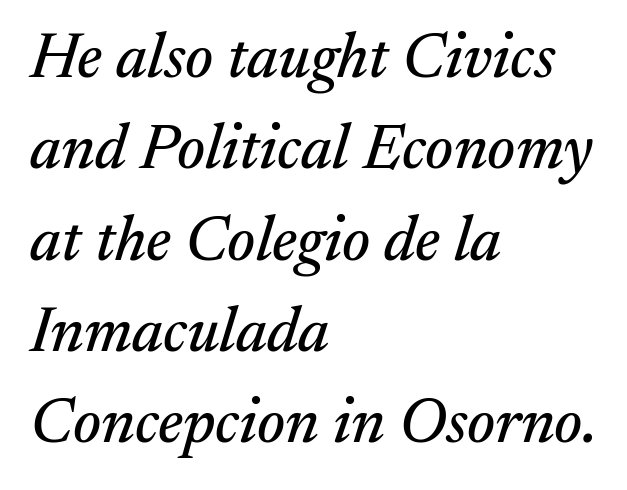
The image shows 63 px serif type, italic (leaning right); set left-aligned, normal line spacing (1.45x), normal letter spacing, not underlined; medium stroke contrast and a medium x-height.
